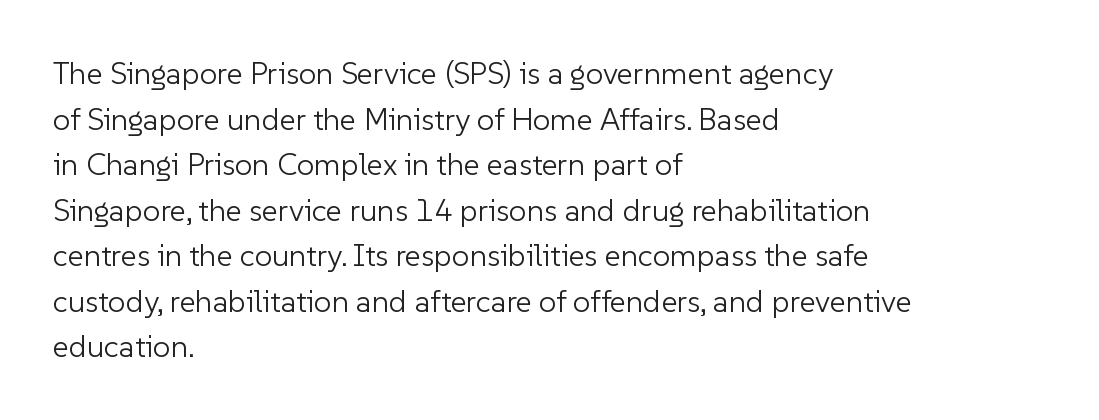
This reads as an unemphasized weight, regular at the heaviest. In CSS terms this would be text-align: left. This rendering leaves character spacing at its baseline value. Vertical spacing — default.
